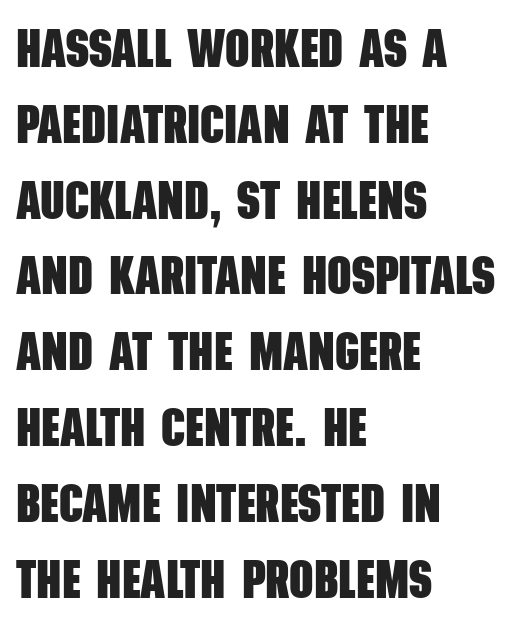
Leading: standard. Each row of text sits above clean, open space. Students, note that the glyphs here touch the page at normal intervals. Classification — sans serif. The ragged edge is on the right, which tells us the setting is flush left. Is the type bold? Yes — the strokes are clearly thick and heavy.
